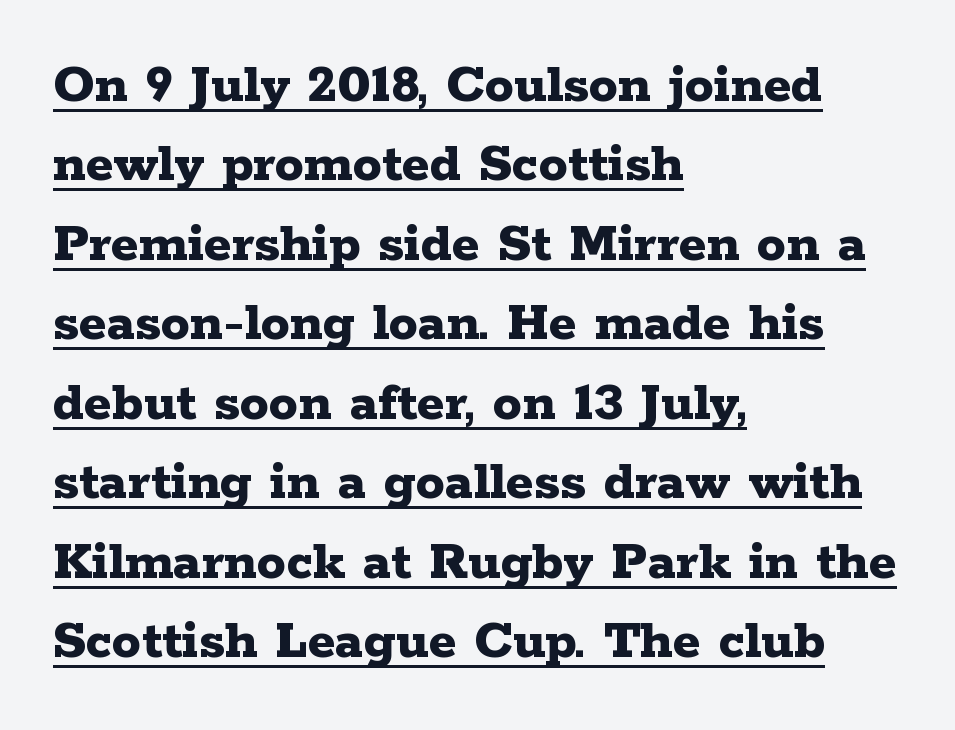
Like a heading marked for emphasis, these lines bear an underscore. Notice how the stems are strictly vertical — no italics here. Leading matches the norm, producing a regular column. Students, this is bold: see how much ink each stroke carries. Are there feet on the stems? There are — it's a serif.
